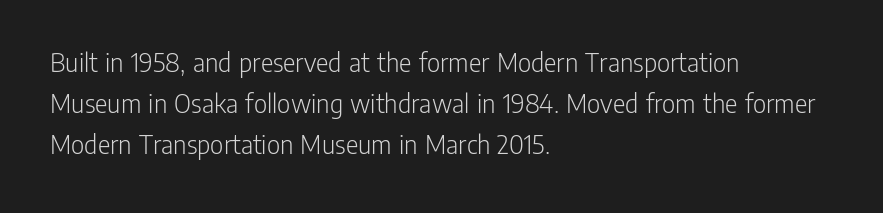
The image shows 29 px light, condensed sans-serif type, upright; set left-aligned, normal line spacing (1.41x), normal letter spacing, not underlined; low stroke contrast and a medium x-height.
